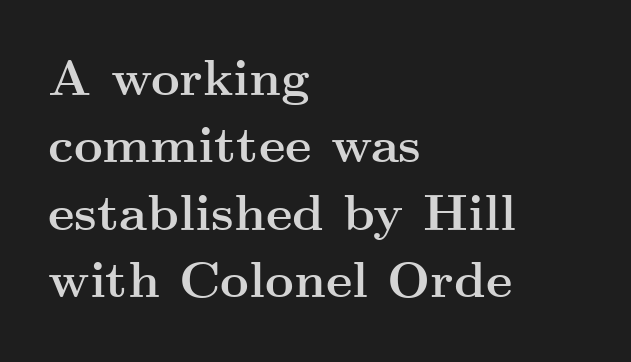
Q: Is the text bold? A: Yes.
Q: Is the text italic (slanted)? A: No, it is upright.
Q: Is the typeface a serif or a sans-serif typeface? A: Serif.
Q: Is the text underlined? A: No.
Q: How is the paragraph aligned? A: Left-aligned.
Q: Is the spacing between letters normal or unusually wide? A: Normal.
Q: Is the spacing between lines tight, normal or loose? A: Normal.
Q: Width (condensed, normal, or wide)? A: Wide.
Q: Stroke contrast? A: Medium.
Q: x-height? A: Small.
Q: Monospaced? A: No.
